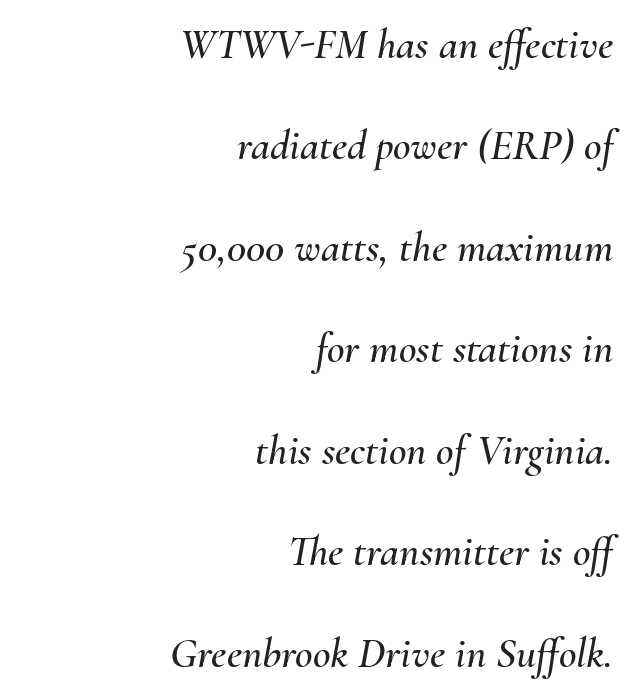
The image shows 43 px text type, italic (leaning right); set right-aligned, loose line spacing (2.36x), normal letter spacing, not underlined; medium stroke contrast and a small x-height.
